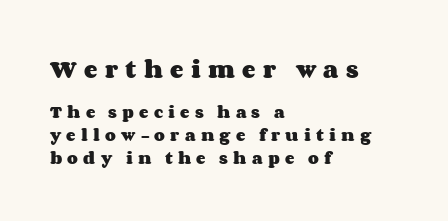
Compared with typical body copy, the letter spacing here is much looser. Its strokes are broad and dark, the hallmark of bold type. Baseline-to-baseline distance is the conventional proportion of letter height. The upper block of text is set noticeably larger than the block beneath it. Underlining? Definitely not there. This sample is left-justified, so line endings fall wherever the words run out.
